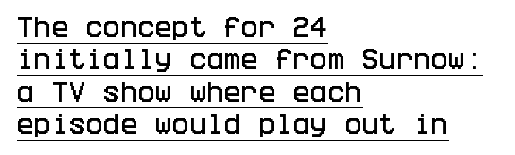
This sample carries an underscore along the baseline area. Vertical strokes here are truly vertical. In terms of leading, this rendering sits right in the middle. Standard letterfit; no display-style spreading of the glyphs.
